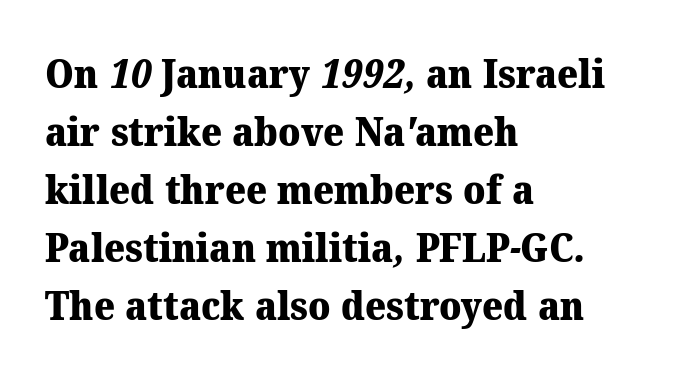
Q: Is the text bold? A: Yes.
Q: Is the typeface a serif or a sans-serif typeface? A: Serif.
Q: Is the text underlined? A: No.
Q: How is the paragraph aligned? A: Left-aligned.
Q: Is the spacing between letters normal or unusually wide? A: Normal.
Q: Is the spacing between lines tight, normal or loose? A: Normal.
Q: Width (condensed, normal, or wide)? A: Normal.
Q: Stroke contrast? A: Medium.
Q: x-height? A: Medium.
Q: Monospaced? A: No.
